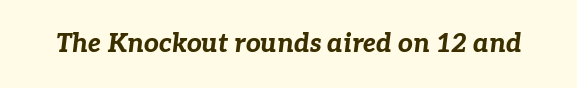
Compared with ordinary roman type, these characters are visibly tilted. The passage shown has conventional tracking throughout. The characters look thick and weighty, a clear bold. The gap between lines stays unmarked.
